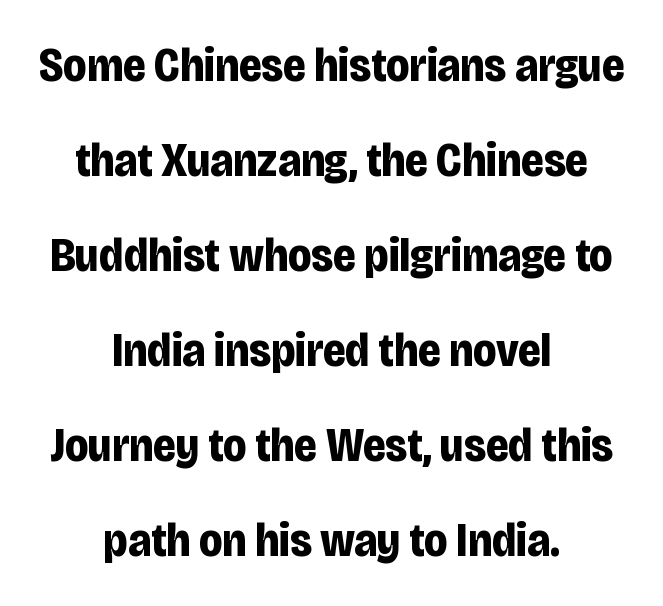
{"serif": "no", "italic": "no", "bold": "yes", "weight": "bold", "width": "condensed", "stroke_contrast": "low", "x_height": "large", "monospaced": "no", "underline": "no", "align": "center", "line_spacing": "loose", "line_spacing_ratio": 2.02, "letter_spacing": "normal", "letter_spacing_em": 0.0, "glyph_px": 47}
